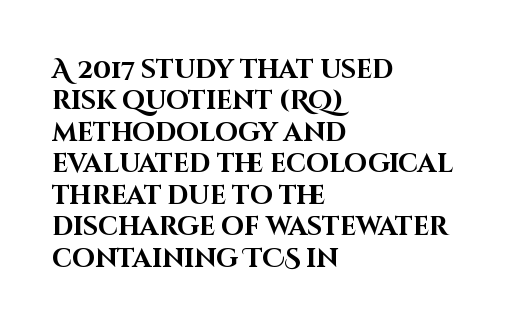
Posture: straight, roman, zero tilt. A student would call this left alignment; a typographer would say flush left, rag right. Rule under the text: the space is simply empty. Between one letter and the next there's only the usual sliver of space. Plenty of ink on the page — the face is bold.
